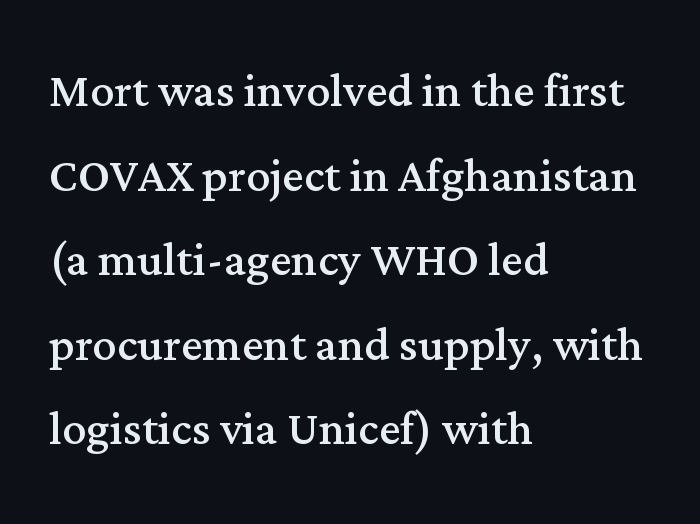
Q: Is the text bold? A: No.
Q: Is the text italic (slanted)? A: No, it is upright.
Q: Is the typeface a serif or a sans-serif typeface? A: Serif.
Q: Is the text underlined? A: No.
Q: How is the paragraph aligned? A: Left-aligned.
Q: Is the spacing between letters normal or unusually wide? A: Normal.
Q: Is the spacing between lines tight, normal or loose? A: Normal.
Q: Width (condensed, normal, or wide)? A: Normal.
Q: Stroke contrast? A: Medium.
Q: x-height? A: Medium.
Q: Monospaced? A: No.
